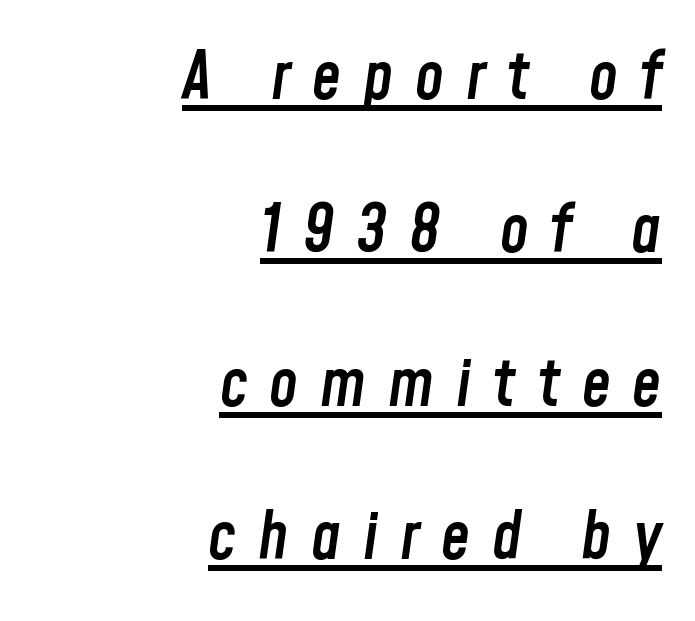
{"italic": "yes", "lean": "right", "slant_degrees": 8, "bold": "semi", "weight": "semibold", "width": "condensed", "stroke_contrast": "low", "x_height": "medium", "monospaced": "no", "underline": "yes", "align": "right", "line_spacing": "loose", "line_spacing_ratio": 2.36, "letter_spacing": "wide", "letter_spacing_em": 0.34, "glyph_px": 65}
